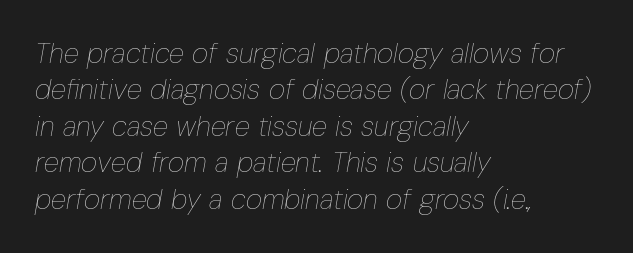
Unbolded letterforms with no extra heft. Words float on clear page, feet unadorned. Looking at the ascenders, they clearly lean. Do the characters align in a grid? No, the font is proportional.
